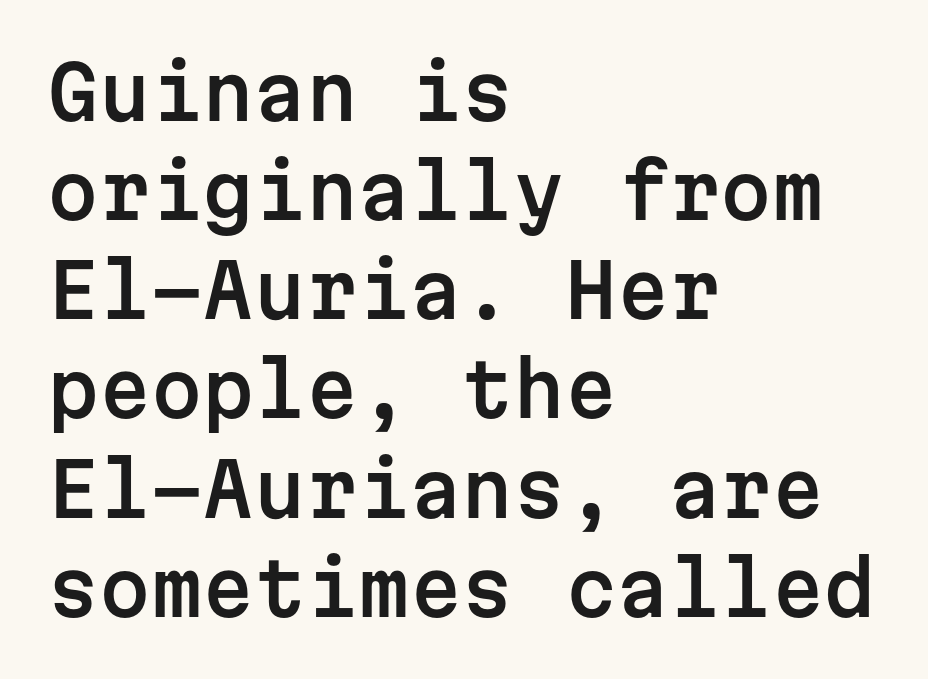
The image shows 74 px sans-serif type, upright, monospaced; set left-aligned, normal line spacing (1.34x), normal letter spacing, not underlined; low stroke contrast and a medium x-height.
